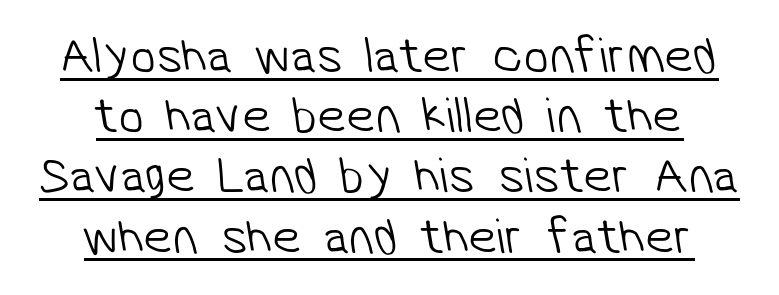
Here the designer chose a conventional face with non-uniform glyph widths. Caption: face not bold, strokes unweighted. Nope, no serifs anywhere on these letters. Short note: letters normally spaced. This rendering features underlined lettering.
